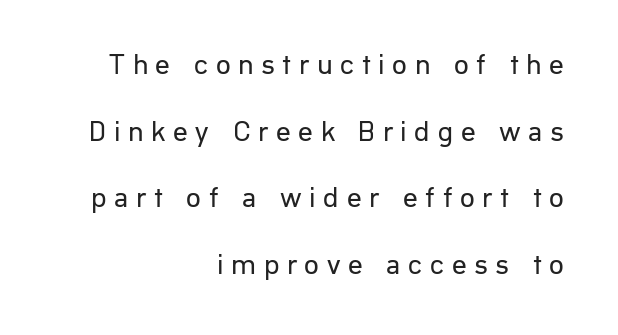
{"serif": "no", "italic": "no", "bold": "no", "weight": "regular", "width": "normal", "stroke_contrast": "low", "x_height": "medium", "monospaced": "no", "underline": "no", "align": "right", "line_spacing": "loose", "line_spacing_ratio": 2.3, "letter_spacing": "wide", "letter_spacing_em": 0.26, "glyph_px": 29}
